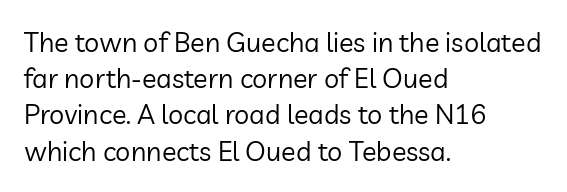
The image shows 27 px text type, upright; set left-aligned, normal line spacing (1.34x), normal letter spacing, not underlined.
